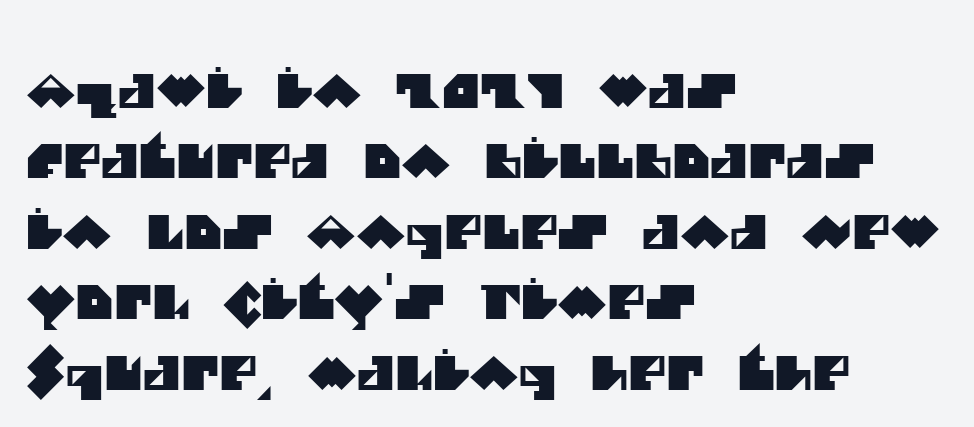
A student would call this left alignment; a typographer would say flush left, rag right. The rendering uses natural spacing where letterforms have individual widths. The letters sit at their default tracking, neither squeezed nor spread. Students, observe: this is what conventionally led text looks like. Words float on clear page, feet unadorned.
